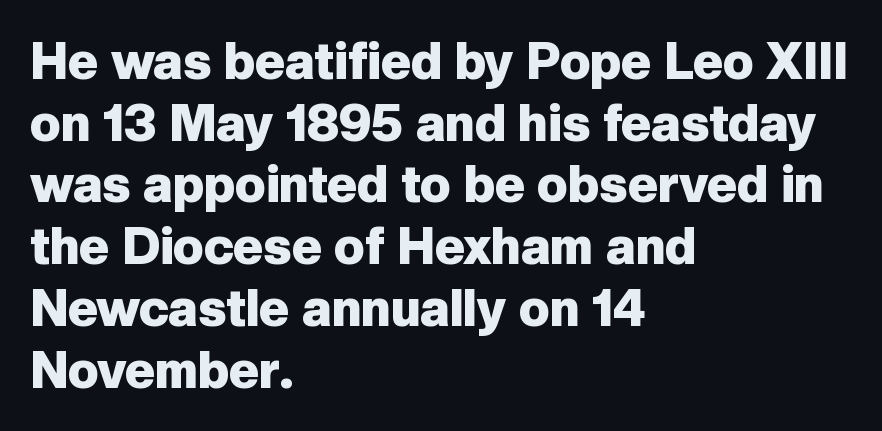
Q: Is the text bold? A: Yes.
Q: Is the text italic (slanted)? A: No, it is upright.
Q: Is the typeface a serif or a sans-serif typeface? A: Sans-serif.
Q: Is the text underlined? A: No.
Q: How is the paragraph aligned? A: Left-aligned.
Q: Is the spacing between letters normal or unusually wide? A: Normal.
Q: Width (condensed, normal, or wide)? A: Normal.
Q: Stroke contrast? A: Low.
Q: x-height? A: Medium.
Q: Monospaced? A: No.
